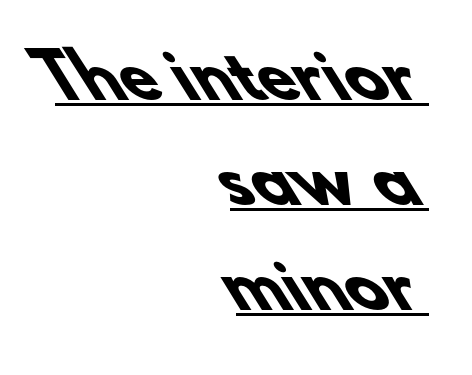
{"serif": "no", "bold": "yes", "weight": "heavy", "width": "normal", "stroke_contrast": "low", "x_height": "small", "monospaced": "no", "underline": "yes", "align": "right", "line_spacing_ratio": 1.72, "letter_spacing": "normal", "letter_spacing_em": 0.0, "glyph_px": 61}
